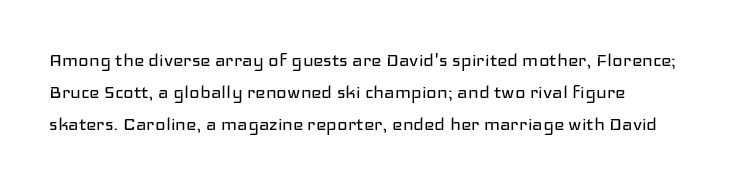
Q: Is the text bold? A: No.
Q: Is the text italic (slanted)? A: No, it is upright.
Q: Is the text underlined? A: No.
Q: How is the paragraph aligned? A: Left-aligned.
Q: Is the spacing between letters normal or unusually wide? A: Normal.
Q: Is the spacing between lines tight, normal or loose? A: Normal.
